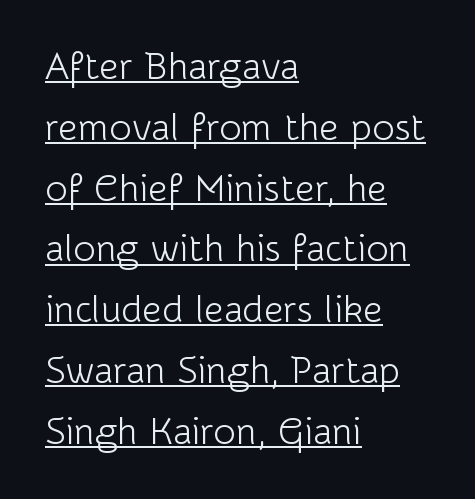
Q: Is the text bold? A: No.
Q: Is the text italic (slanted)? A: No, it is upright.
Q: Is the typeface a serif or a sans-serif typeface? A: Sans-serif.
Q: Is the text underlined? A: Yes.
Q: How is the paragraph aligned? A: Left-aligned.
Q: Is the spacing between letters normal or unusually wide? A: Normal.
Q: Is the spacing between lines tight, normal or loose? A: Normal.
Q: Width (condensed, normal, or wide)? A: Normal.
Q: Stroke contrast? A: Low.
Q: x-height? A: Medium.
Q: Monospaced? A: No.
